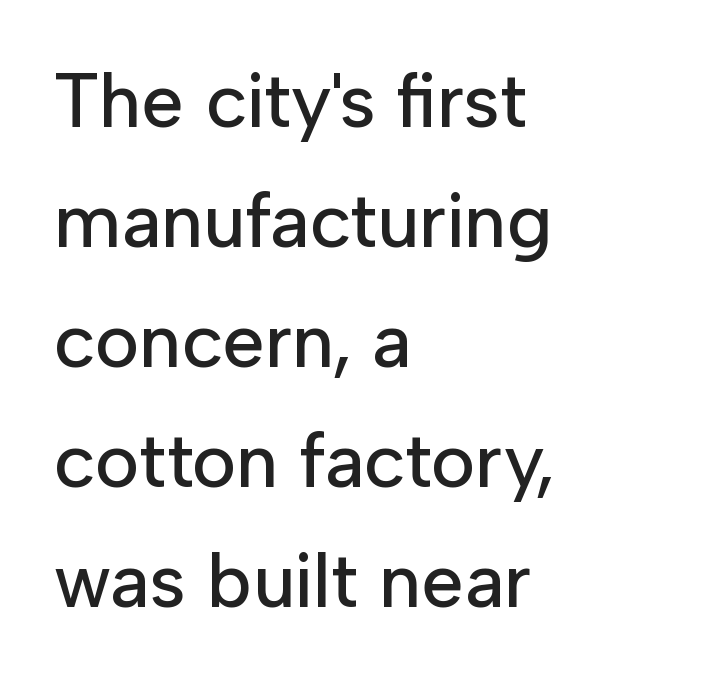
{"serif": "no", "italic": "no", "width": "normal", "stroke_contrast": "low", "x_height": "medium", "monospaced": "no", "underline": "no", "align": "left", "line_spacing": "normal", "line_spacing_ratio": 1.58, "letter_spacing": "normal", "letter_spacing_em": 0.0, "glyph_px": 76}
